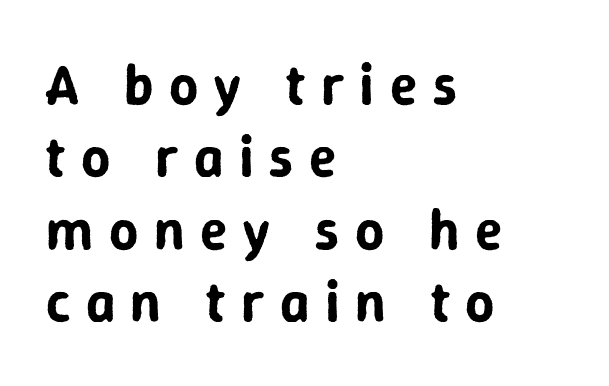
Q: Is the text italic (slanted)? A: No, it is upright.
Q: Is the typeface a serif or a sans-serif typeface? A: Sans-serif.
Q: Is the text underlined? A: No.
Q: How is the paragraph aligned? A: Left-aligned.
Q: Is the spacing between letters normal or unusually wide? A: Unusually wide.
Q: Is the spacing between lines tight, normal or loose? A: Normal.
Q: Width (condensed, normal, or wide)? A: Normal.
Q: Stroke contrast? A: Low.
Q: x-height? A: Medium.
Q: Monospaced? A: No.
